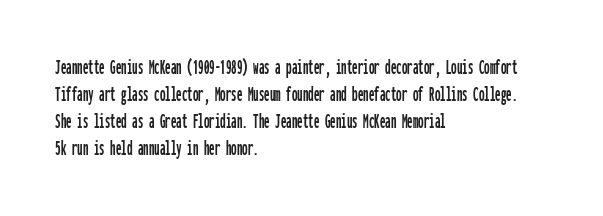
{"italic": "no", "underline": "no", "align": "left", "line_spacing_ratio": 1.23, "letter_spacing": "normal", "letter_spacing_em": 0.0, "glyph_px": 22}
